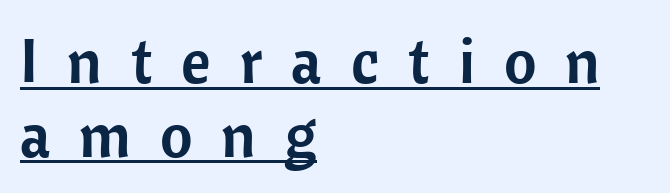
Q: Is the text italic (slanted)? A: No, it is upright.
Q: Is the typeface a serif or a sans-serif typeface? A: Sans-serif.
Q: Is the text underlined? A: Yes.
Q: How is the paragraph aligned? A: Left-aligned.
Q: Is the spacing between letters normal or unusually wide? A: Unusually wide.
Q: Width (condensed, normal, or wide)? A: Normal.
Q: Stroke contrast? A: Low.
Q: x-height? A: Medium.
Q: Monospaced? A: No.
